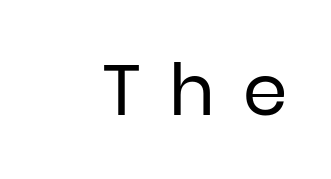
{"serif": "no", "italic": "no", "bold": "no", "weight": "regular", "width": "normal", "stroke_contrast": "low", "x_height": "medium", "monospaced": "no", "underline": "no", "letter_spacing": "wide", "letter_spacing_em": 0.4, "glyph_px": 71}
